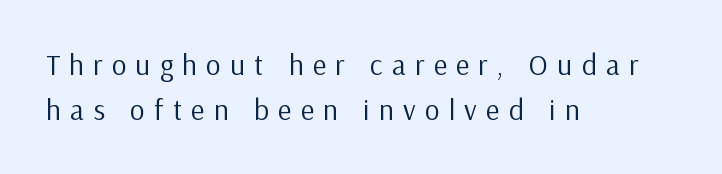
{"serif": "no", "italic": "no", "bold": "no", "weight": "regular", "width": "normal", "stroke_contrast": "low", "x_height": "medium", "monospaced": "no", "underline": "no", "align": "left", "line_spacing": "normal", "line_spacing_ratio": 1.54, "letter_spacing": "wide", "letter_spacing_em": 0.32, "glyph_px": 29}
